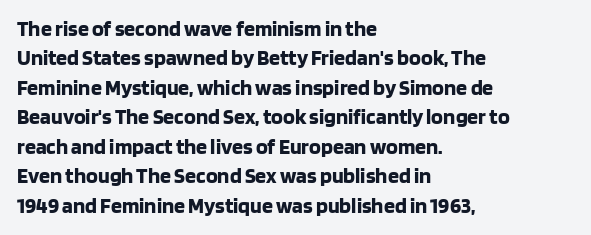
The vertical gap from one line to the next is medium. The rendering uses a bold face; every stroke is thick and dark. When letters stand straight like this, we call the style roman or upright. A typesetter would call this zero additional tracking.
